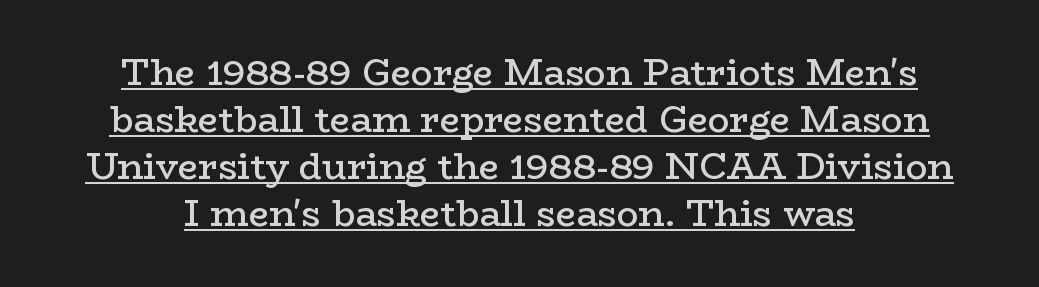
The image shows 36 px semibold, wide serif type, upright; set centered, normal line spacing (1.31x), normal letter spacing, underlined; low stroke contrast and a medium x-height.
